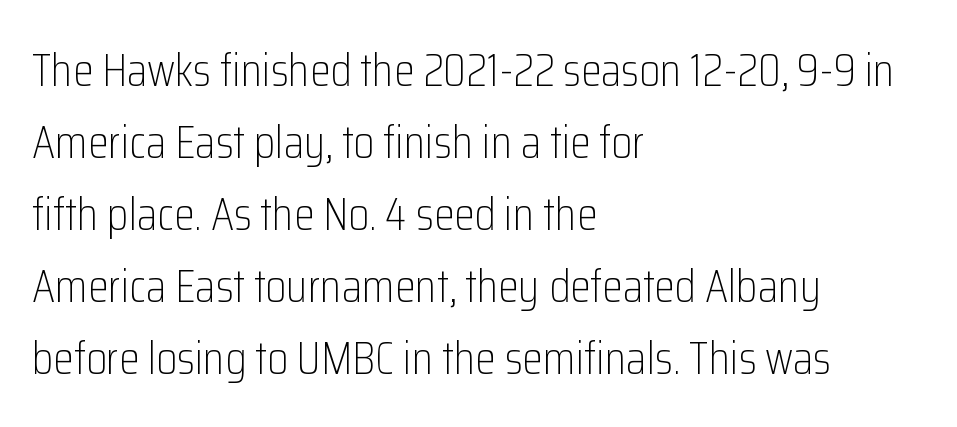
{"serif": "no", "italic": "no", "bold": "no", "weight": "light", "width": "condensed", "stroke_contrast": "low", "x_height": "medium", "monospaced": "no", "underline": "no", "align": "left", "line_spacing": "normal", "line_spacing_ratio": 1.53, "letter_spacing": "normal", "letter_spacing_em": 0.0, "glyph_px": 47}
